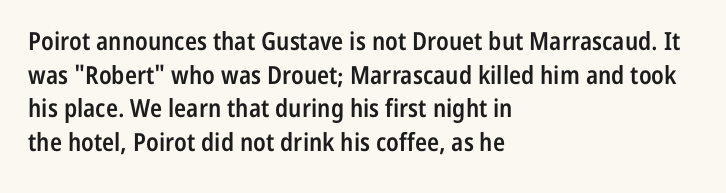
The image shows 25 px text type, upright; set left-aligned, normal line spacing (1.35x), normal letter spacing, not underlined.
